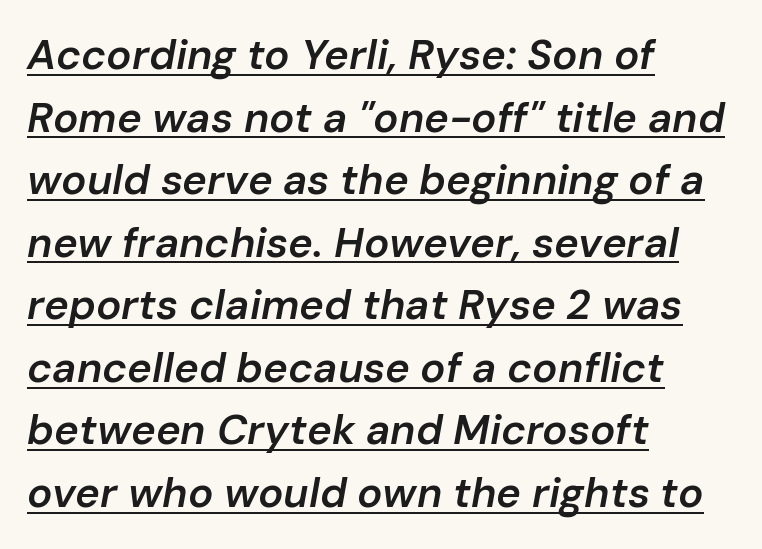
In terms of weight, the rendering is demibold, just under bold. The rendering anchors every line to the left-hand side. Rendered with sloped, italic letterforms. Looks like regular typesetting: each glyph gets only the width it needs.
